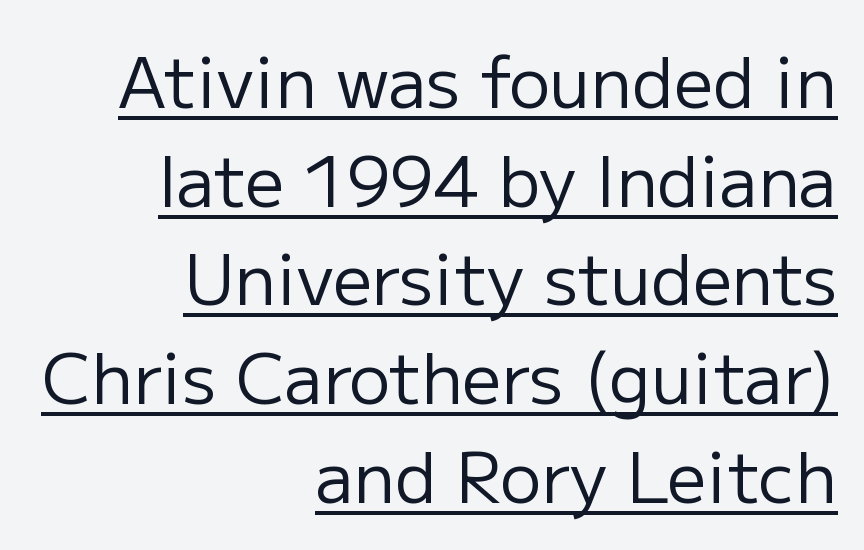
The image shows 69 px regular-weight sans-serif type, upright; set right-aligned, normal line spacing (1.43x), normal letter spacing, underlined; low stroke contrast and a medium x-height.
